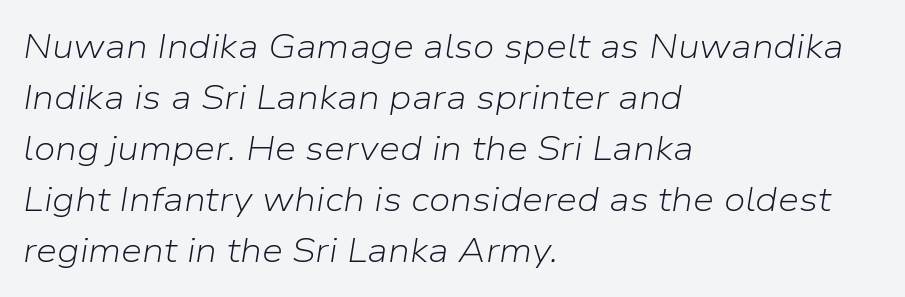
Q: Is the text bold? A: No.
Q: Is the text italic (slanted)? A: Yes, it leans right by about 9 degrees.
Q: Is the text underlined? A: No.
Q: How is the paragraph aligned? A: Left-aligned.
Q: Is the spacing between letters normal or unusually wide? A: Normal.
Q: Is the spacing between lines tight, normal or loose? A: Normal.
Q: Width (condensed, normal, or wide)? A: Normal.
Q: Stroke contrast? A: Low.
Q: x-height? A: Medium.
Q: Monospaced? A: No.
